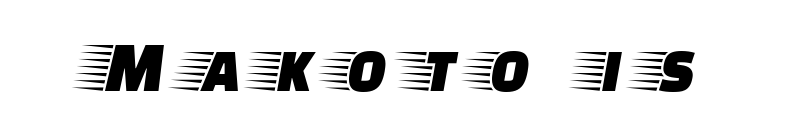
{"serif": "yes", "width": "wide", "stroke_contrast": "low", "x_height": "large", "monospaced": "no", "underline": "no", "letter_spacing": "wide", "letter_spacing_em": 0.27, "glyph_px": 74}
